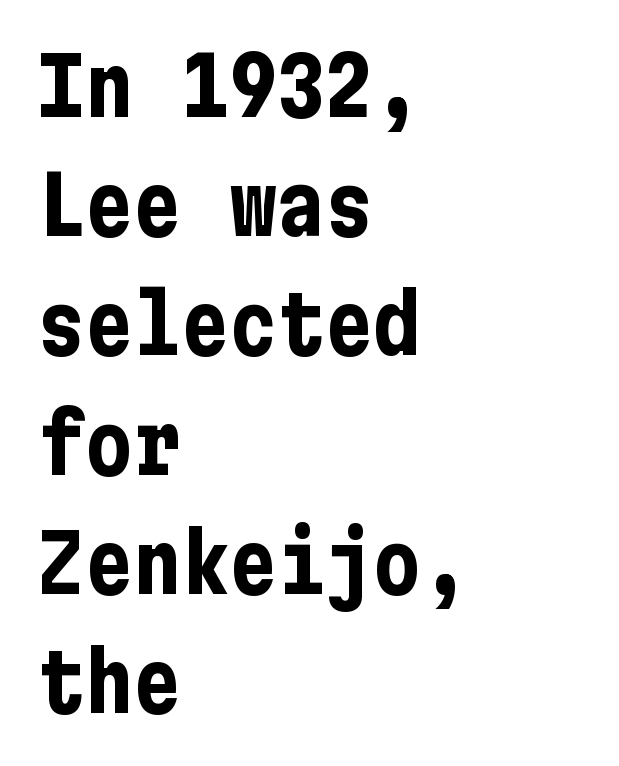
Short and long lines alike share a common starting point at left. The leading is moderate, giving the passage an even texture. The line texture is even and compact thanks to regular tracking. Each row of text sits above clean, open space. The passage shown is emphatically bold.
